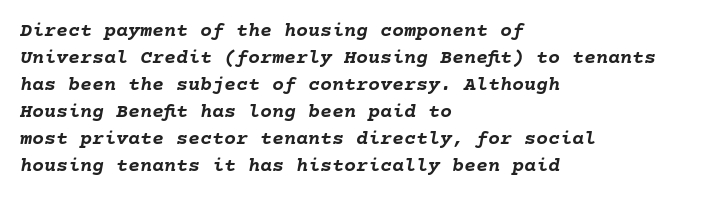
Q: Is the text bold? A: Yes.
Q: Is the text italic (slanted)? A: Yes, it leans right by about 10 degrees.
Q: Is the text underlined? A: No.
Q: How is the paragraph aligned? A: Left-aligned.
Q: Is the spacing between letters normal or unusually wide? A: Normal.
Q: Is the spacing between lines tight, normal or loose? A: Normal.
